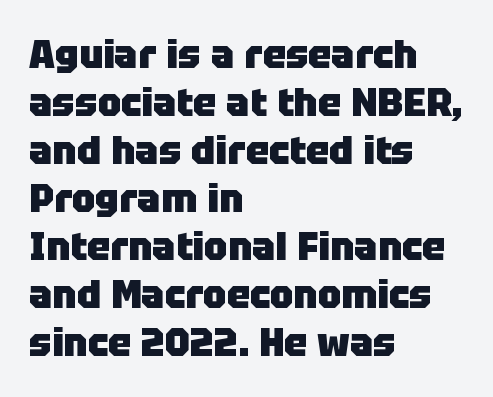
Q: Is the text bold? A: Yes.
Q: Is the text italic (slanted)? A: No, it is upright.
Q: Is the typeface a serif or a sans-serif typeface? A: Sans-serif.
Q: Is the text underlined? A: No.
Q: How is the paragraph aligned? A: Left-aligned.
Q: Is the spacing between letters normal or unusually wide? A: Normal.
Q: Width (condensed, normal, or wide)? A: Normal.
Q: Stroke contrast? A: Low.
Q: x-height? A: Large.
Q: Monospaced? A: No.
